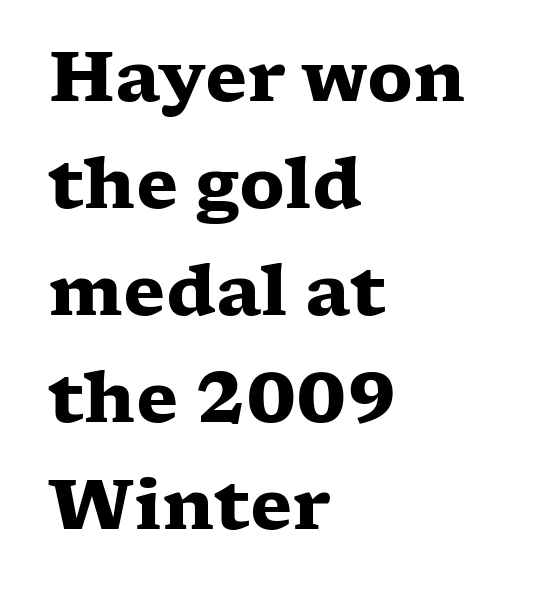
Q: Is the text bold? A: Yes.
Q: Is the text italic (slanted)? A: No, it is upright.
Q: Is the typeface a serif or a sans-serif typeface? A: Serif.
Q: Is the text underlined? A: No.
Q: How is the paragraph aligned? A: Left-aligned.
Q: Is the spacing between letters normal or unusually wide? A: Normal.
Q: Is the spacing between lines tight, normal or loose? A: Normal.
Q: Width (condensed, normal, or wide)? A: Wide.
Q: Stroke contrast? A: Low.
Q: x-height? A: Medium.
Q: Monospaced? A: No.
